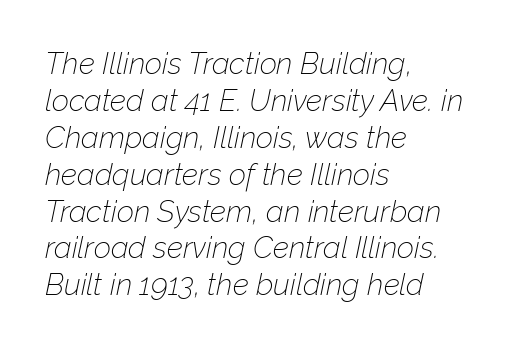
The image shows 30 px thin type, italic (leaning right); set left-aligned, line spacing 1.23x, normal letter spacing, not underlined; low stroke contrast and a medium x-height.
